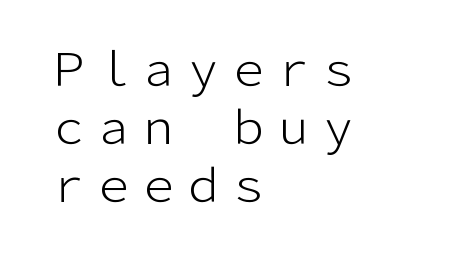
Q: Is the text bold? A: No.
Q: Is the text italic (slanted)? A: No, it is upright.
Q: Is the typeface a serif or a sans-serif typeface? A: Sans-serif.
Q: Is the text underlined? A: No.
Q: How is the paragraph aligned? A: Left-aligned.
Q: Is the spacing between letters normal or unusually wide? A: Normal.
Q: Is the spacing between lines tight, normal or loose? A: Normal.
Q: Width (condensed, normal, or wide)? A: Normal.
Q: Stroke contrast? A: Low.
Q: x-height? A: Medium.
Q: Monospaced? A: No.
